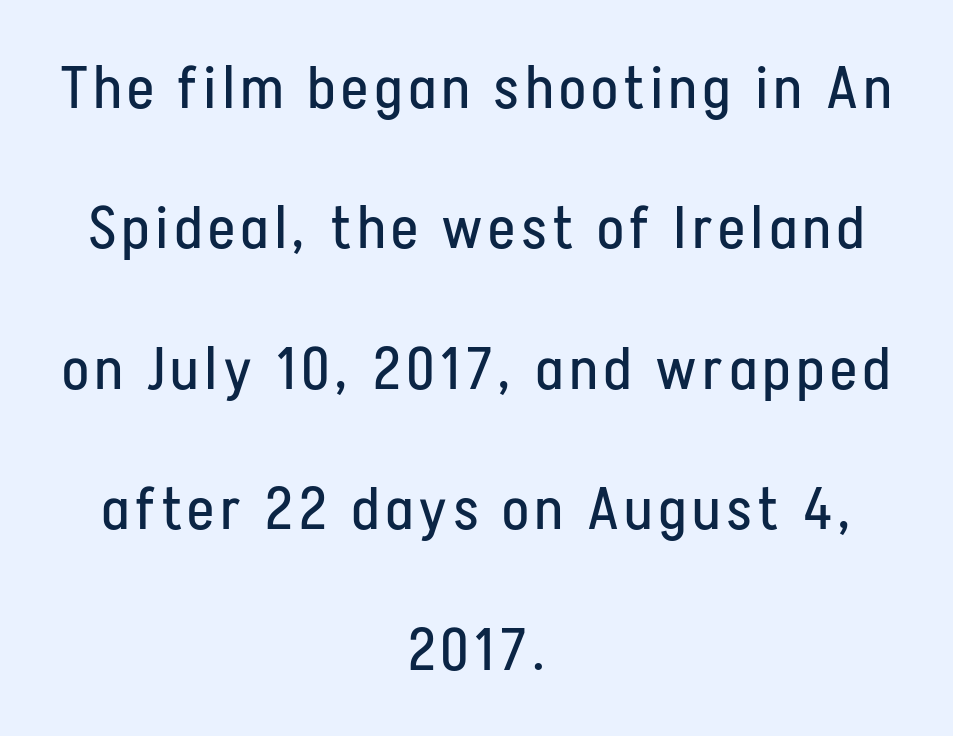
Do the letters lean? They stand straight. Each stroke keeps to a modest, everyday thickness or less. Line spacing here is loose. Reading down the block, each line starts at a different indent, mirrored at its end.
